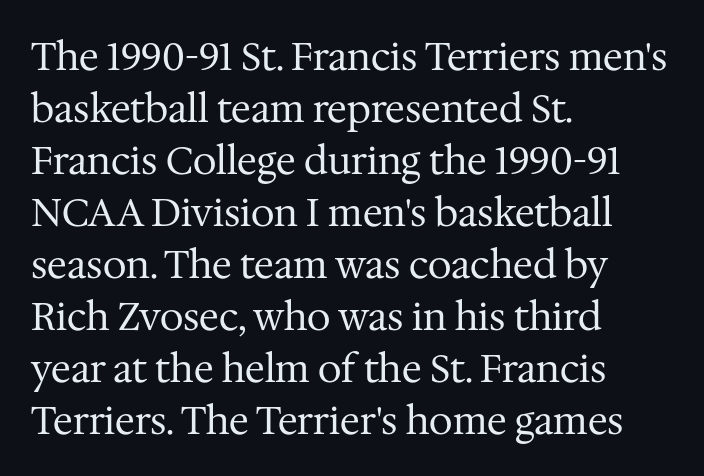
Q: Is the text bold? A: No.
Q: Is the text italic (slanted)? A: No, it is upright.
Q: Is the typeface a serif or a sans-serif typeface? A: Serif.
Q: Is the text underlined? A: No.
Q: How is the paragraph aligned? A: Left-aligned.
Q: Is the spacing between letters normal or unusually wide? A: Normal.
Q: Is the spacing between lines tight, normal or loose? A: Normal.
Q: Width (condensed, normal, or wide)? A: Normal.
Q: Stroke contrast? A: Medium.
Q: x-height? A: Medium.
Q: Monospaced? A: No.
